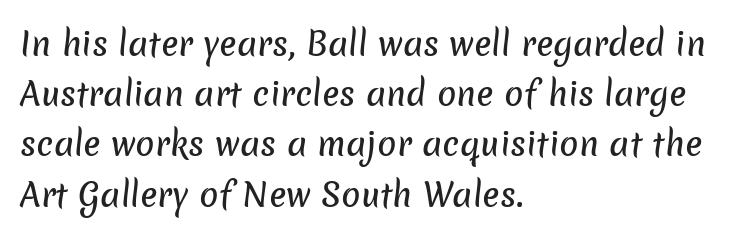
{"serif": "no", "width": "normal", "stroke_contrast": "low", "x_height": "medium", "monospaced": "no", "underline": "no", "align": "left", "line_spacing": "normal", "line_spacing_ratio": 1.57, "letter_spacing": "normal", "letter_spacing_em": 0.0, "glyph_px": 32}
